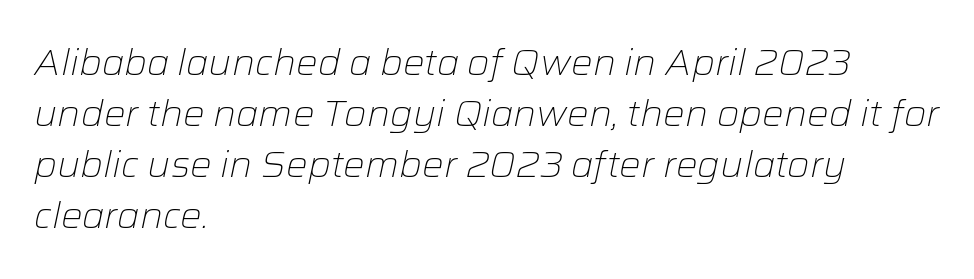
No word sits above an underline. The rendering anchors every line to the left-hand side. Heft: none added — not bold. Spacing verdict: proportional, widths tailored to each character. Honestly, the row spacing looks completely unremarkable. There's an unmistakable incline to the writing here.
